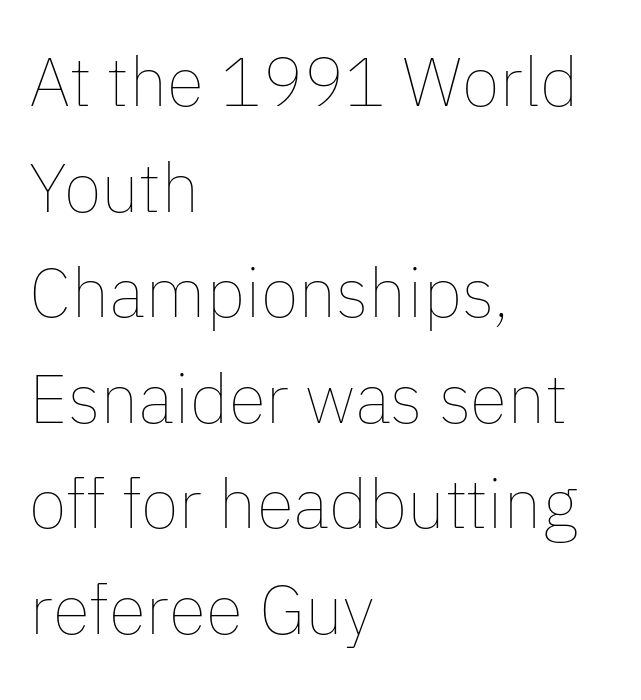
{"italic": "no", "bold": "no", "weight": "thin", "width": "normal", "stroke_contrast": "low", "x_height": "medium", "monospaced": "no", "underline": "no", "align": "left", "line_spacing": "normal", "line_spacing_ratio": 1.53, "letter_spacing": "normal", "letter_spacing_em": 0.0, "glyph_px": 69}
